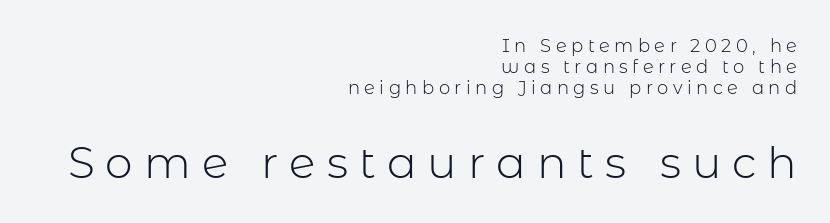
Q: Is the text bold? A: No.
Q: Is the text italic (slanted)? A: No, it is upright.
Q: Is the typeface a serif or a sans-serif typeface? A: Sans-serif.
Q: Is the text underlined? A: No.
Q: How is the paragraph aligned? A: Right-aligned.
Q: Is the spacing between letters normal or unusually wide? A: Unusually wide.
Q: Which block of text is set in a larger size, the first (top) or the second (bottom)? A: The second (bottom) one.
Q: Width (condensed, normal, or wide)? A: Normal.
Q: Stroke contrast? A: Low.
Q: x-height? A: Medium.
Q: Monospaced? A: No.
